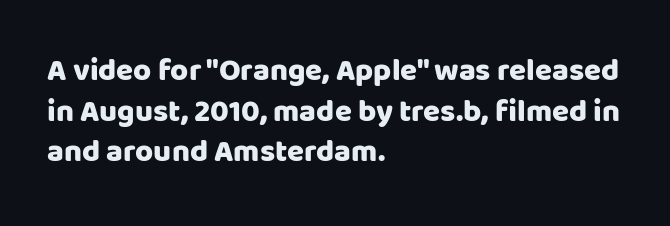
The image shows 31 px sans-serif type, upright; set left-aligned, normal line spacing (1.31x), normal letter spacing, not underlined; low stroke contrast and a large x-height.
